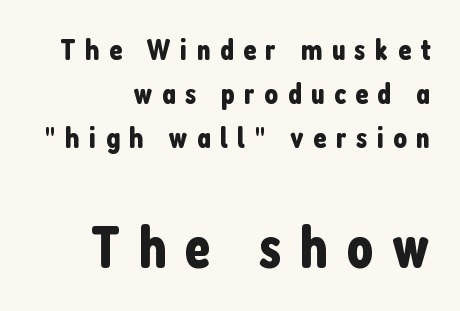
{"serif": "no", "italic": "no", "width": "condensed", "stroke_contrast": "low", "x_height": "medium", "monospaced": "no", "underline": "no", "align": "right", "line_spacing": "normal", "line_spacing_ratio": 1.46, "letter_spacing": "wide", "letter_spacing_em": 0.31, "larger_block": "second", "size_ratio": 1.97, "glyph_px": 59}
